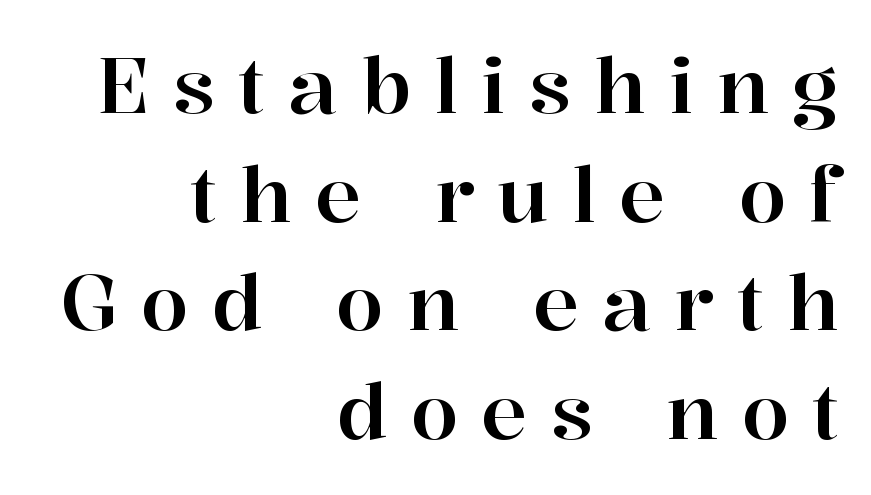
The line-height multiplier appears to be the usual default. The space directly below the letters is spotless. Tracking value appears strongly positive — letters spread wide. Spacing verdict: proportional, widths tailored to each character.
